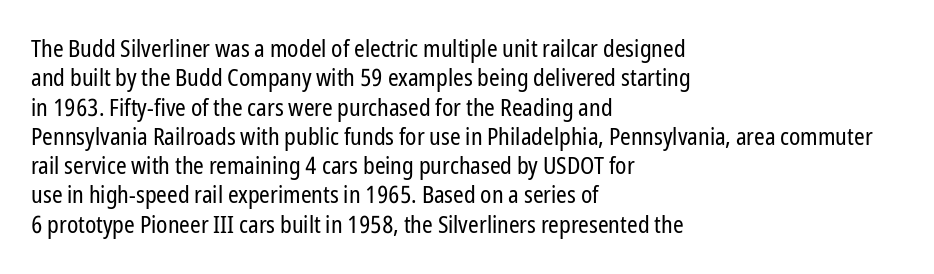
{"italic": "no", "bold": "no", "underline": "no", "align": "left", "line_spacing_ratio": 1.22, "letter_spacing": "normal", "letter_spacing_em": 0.0, "glyph_px": 24}
